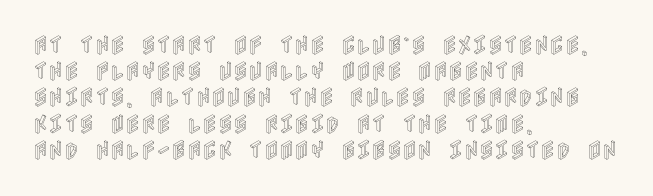
Q: Is the text italic (slanted)? A: No, it is upright.
Q: Is the text underlined? A: No.
Q: How is the paragraph aligned? A: Left-aligned.
Q: Is the spacing between letters normal or unusually wide? A: Normal.
Q: Is the spacing between lines tight, normal or loose? A: Normal.
